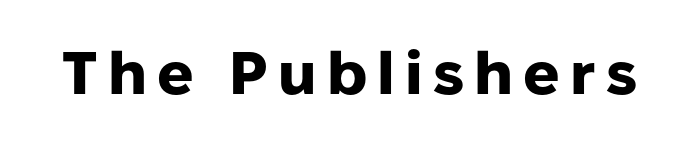
Q: Is the text bold? A: Yes.
Q: Is the text italic (slanted)? A: No, it is upright.
Q: Is the typeface a serif or a sans-serif typeface? A: Sans-serif.
Q: Is the text underlined? A: No.
Q: Width (condensed, normal, or wide)? A: Normal.
Q: Stroke contrast? A: Low.
Q: x-height? A: Medium.
Q: Monospaced? A: No.
